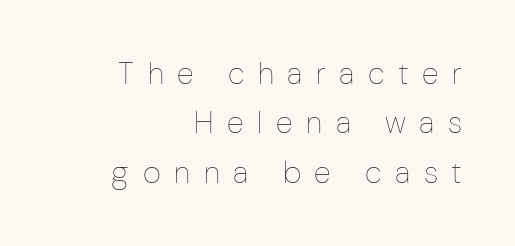
{"italic": "no", "bold": "no", "weight": "thin", "width": "condensed", "stroke_contrast": "low", "x_height": "medium", "monospaced": "no", "underline": "no", "align": "right", "line_spacing": "normal", "line_spacing_ratio": 1.59, "letter_spacing": "wide", "letter_spacing_em": 0.44, "glyph_px": 31}
